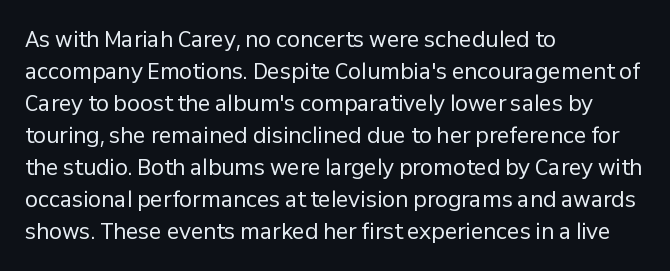
{"italic": "no", "bold": "no", "underline": "no", "align": "left", "line_spacing": "normal", "line_spacing_ratio": 1.52, "letter_spacing": "normal", "letter_spacing_em": 0.0, "glyph_px": 21}
